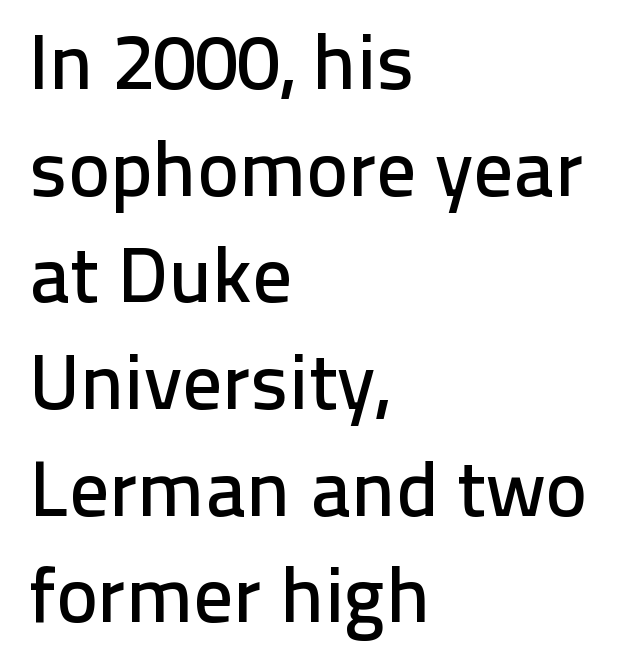
Rows of type keep a routine distance in the vertical direction. These lines stack with their left ends in a neat column. Note the varied advance widths — an 'i' is clearly narrower than an 'm'. Plain, unruled lines of type.
